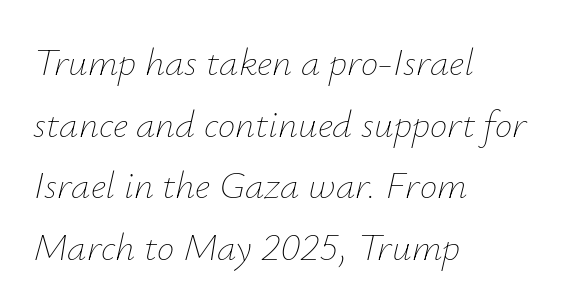
Q: Is the text bold? A: No.
Q: Is the text italic (slanted)? A: Yes, it leans right by about 12 degrees.
Q: Is the text underlined? A: No.
Q: How is the paragraph aligned? A: Left-aligned.
Q: Is the spacing between letters normal or unusually wide? A: Normal.
Q: Is the spacing between lines tight, normal or loose? A: Normal.
Q: Width (condensed, normal, or wide)? A: Normal.
Q: Stroke contrast? A: Low.
Q: x-height? A: Small.
Q: Monospaced? A: No.
